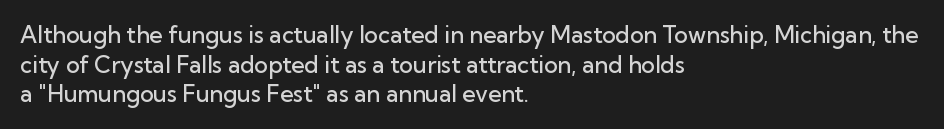
Stroke thickness is moderately raised; the sample reads as semibold. Vertical strokes here are truly vertical. The area under the type is left untouched. Summary of vertical rhythm: regular, with standard interline spacing.
